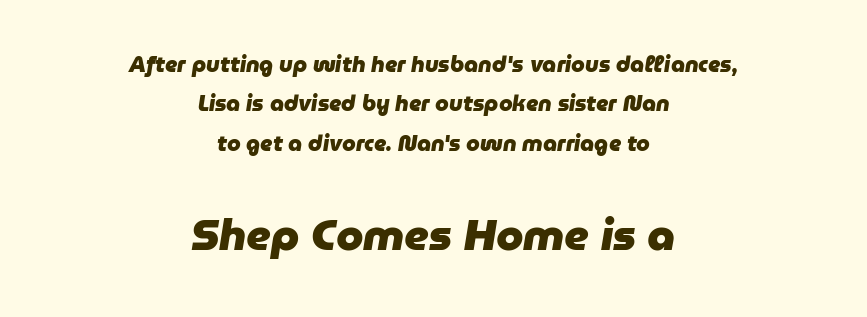
The setting favours the middle, as headings and verse often do. Spacing between characters is what you'd get straight out of the box. Looking at the ascenders, they clearly lean. A student would notice the bottom passage is typeset larger than what precedes it. Only glyphs here, with clear space below each row.
